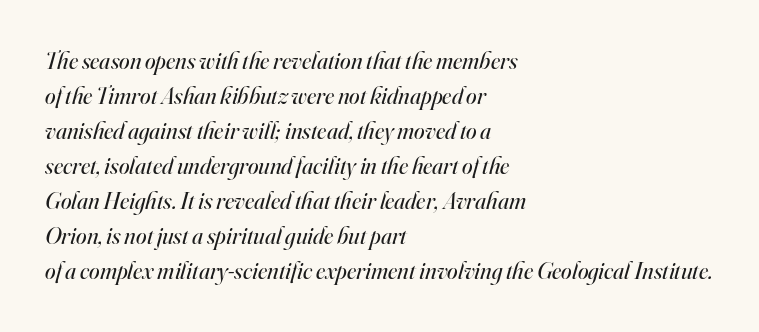
Q: Is the text bold? A: No.
Q: Is the text italic (slanted)? A: Yes, it leans right by about 16 degrees.
Q: Is the text underlined? A: No.
Q: How is the paragraph aligned? A: Left-aligned.
Q: Is the spacing between letters normal or unusually wide? A: Normal.
Q: Is the spacing between lines tight, normal or loose? A: Normal.
